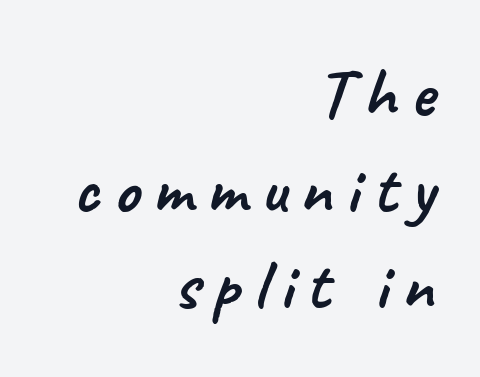
{"serif": "no", "width": "normal", "stroke_contrast": "low", "x_height": "small", "monospaced": "no", "underline": "no", "align": "right", "line_spacing": "normal", "line_spacing_ratio": 1.35, "glyph_px": 71}
